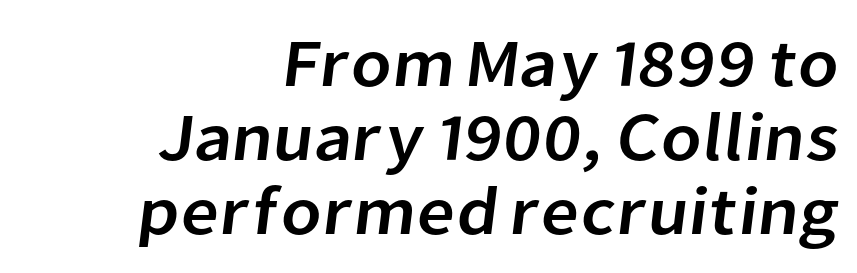
The image shows 68 px sans-serif type; set right-aligned, tight line spacing (1.09x), normal letter spacing, not underlined; low stroke contrast and a medium x-height.
